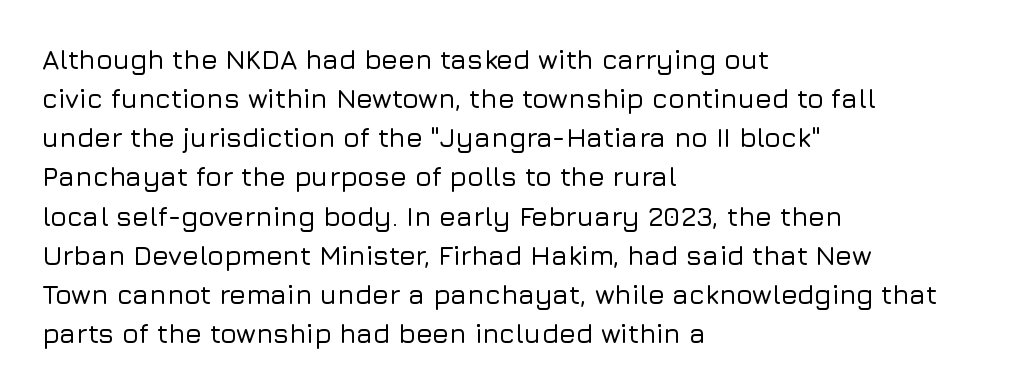
Evenly set lines give the paragraph a standard silhouette. What stands out about the letter spacing? Nothing — it is the standard amount. Glance below the letters and you will spot only blank space. The compositor pushed each line to the left boundary. The axis of the letterforms is exactly vertical.
